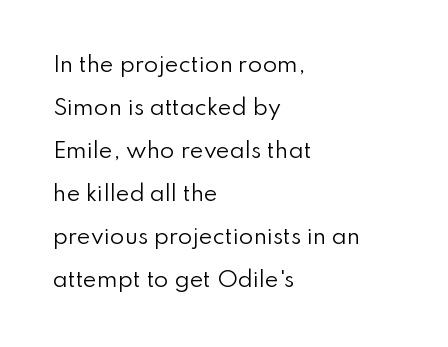
The image shows 21 px text type, upright; set left-aligned, loose line spacing (2.05x), normal letter spacing, not underlined.
